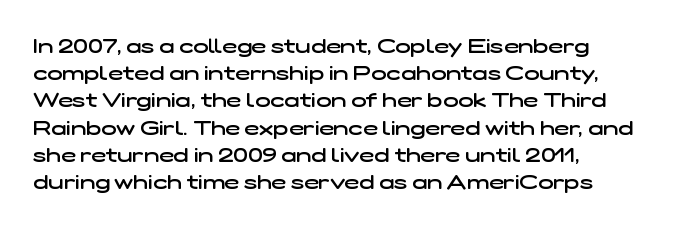
Q: Is the text bold? A: Semi-bold.
Q: Is the text underlined? A: No.
Q: Is the spacing between letters normal or unusually wide? A: Normal.
Q: Is the spacing between lines tight, normal or loose? A: Normal.
